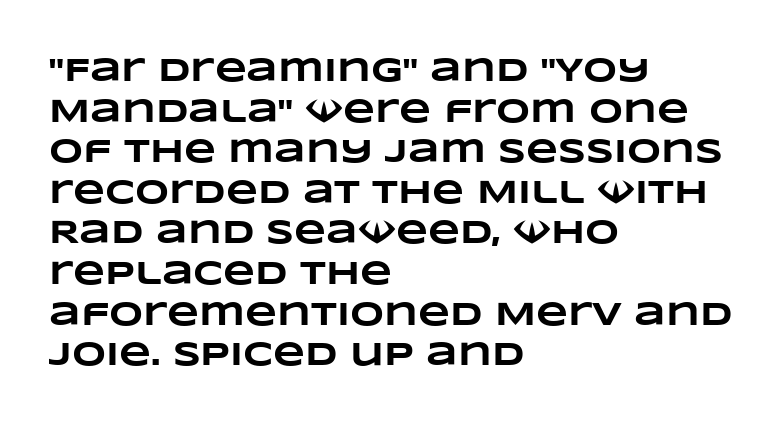
{"bold": "yes", "weight": "heavy", "width": "wide", "stroke_contrast": "low", "x_height": "large", "monospaced": "no", "underline": "no", "align": "left", "line_spacing_ratio": 1.23, "letter_spacing": "normal", "letter_spacing_em": 0.0, "glyph_px": 33}
